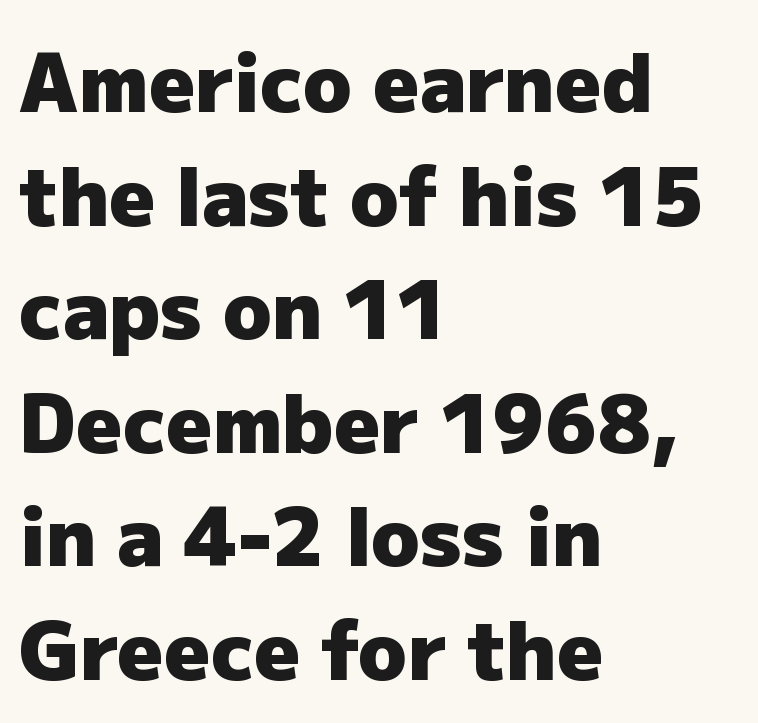
Q: Is the text bold? A: Yes.
Q: Is the text italic (slanted)? A: No, it is upright.
Q: Is the typeface a serif or a sans-serif typeface? A: Sans-serif.
Q: Is the text underlined? A: No.
Q: How is the paragraph aligned? A: Left-aligned.
Q: Is the spacing between letters normal or unusually wide? A: Normal.
Q: Is the spacing between lines tight, normal or loose? A: Normal.
Q: Width (condensed, normal, or wide)? A: Normal.
Q: Stroke contrast? A: Low.
Q: x-height? A: Medium.
Q: Monospaced? A: No.
